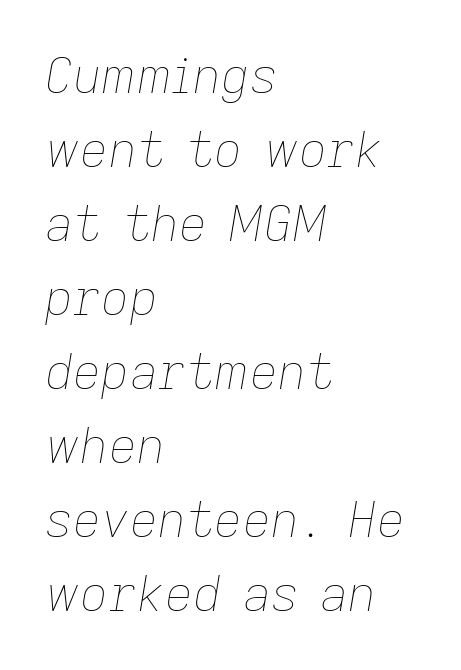
The image shows 49 px thin type, italic (leaning right); set left-aligned, normal line spacing (1.51x), normal letter spacing, not underlined; low stroke contrast and a medium x-height.
